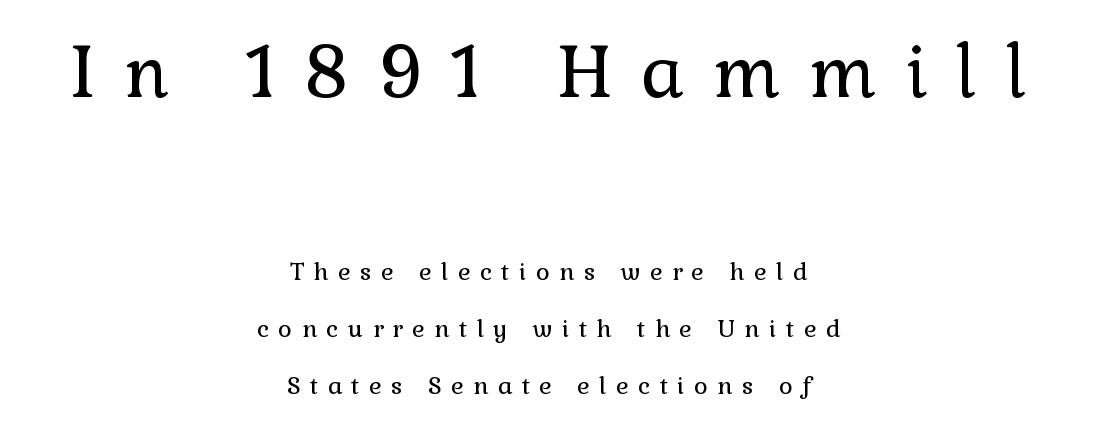
Q: Is the text bold? A: No.
Q: Is the text italic (slanted)? A: No, it is upright.
Q: Is the typeface a serif or a sans-serif typeface? A: Serif.
Q: Is the text underlined? A: No.
Q: How is the paragraph aligned? A: Centered.
Q: Is the spacing between letters normal or unusually wide? A: Unusually wide.
Q: Is the spacing between lines tight, normal or loose? A: Loose.
Q: Which block of text is set in a larger size, the first (top) or the second (bottom)? A: The first (top) one.
Q: Width (condensed, normal, or wide)? A: Normal.
Q: x-height? A: Medium.
Q: Monospaced? A: No.
